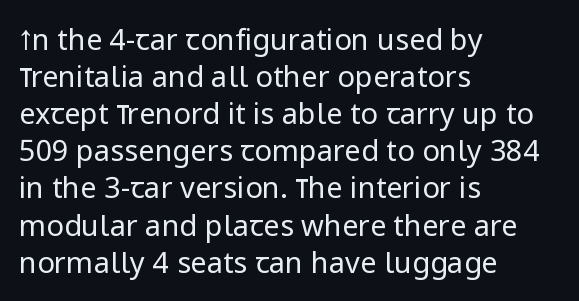
The image shows 29 px regular-weight sans-serif type, upright; set left-aligned, normal line spacing (1.28x), normal letter spacing, not underlined; low stroke contrast and a medium x-height.
